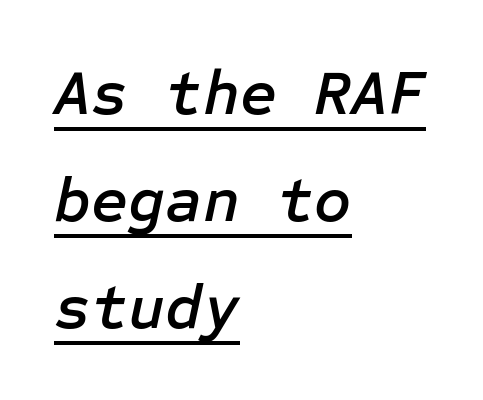
{"italic": "yes", "lean": "right", "slant_degrees": 12, "width": "normal", "stroke_contrast": "low", "x_height": "medium", "underline": "yes", "align": "left", "line_spacing": "normal", "line_spacing_ratio": 1.67, "letter_spacing": "normal", "letter_spacing_em": 0.0, "glyph_px": 64}
